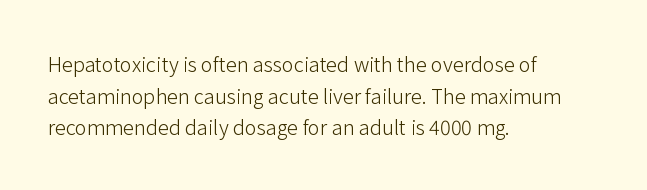
Q: Is the text bold? A: No.
Q: Is the text italic (slanted)? A: No, it is upright.
Q: Is the text underlined? A: No.
Q: How is the paragraph aligned? A: Left-aligned.
Q: Is the spacing between letters normal or unusually wide? A: Normal.
Q: Is the spacing between lines tight, normal or loose? A: Normal.
